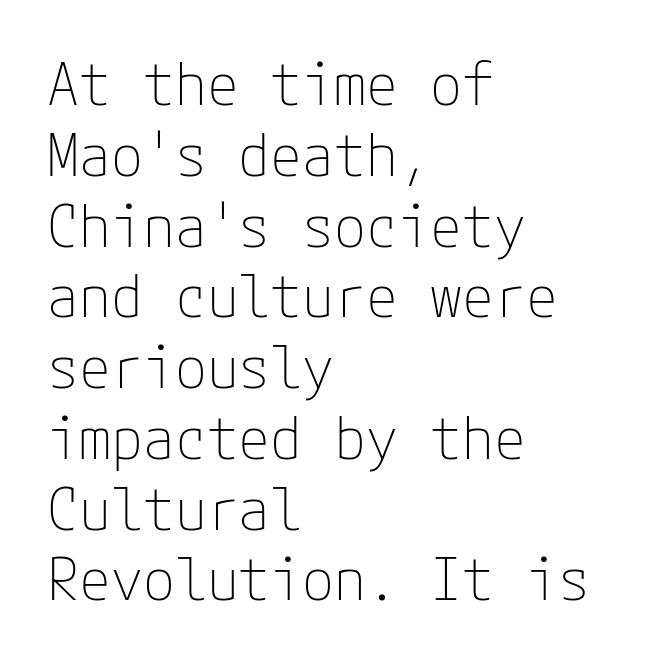
The image shows 58 px thin sans-serif type, upright; set left-aligned, line spacing 1.22x, normal letter spacing, not underlined; low stroke contrast and a medium x-height.
